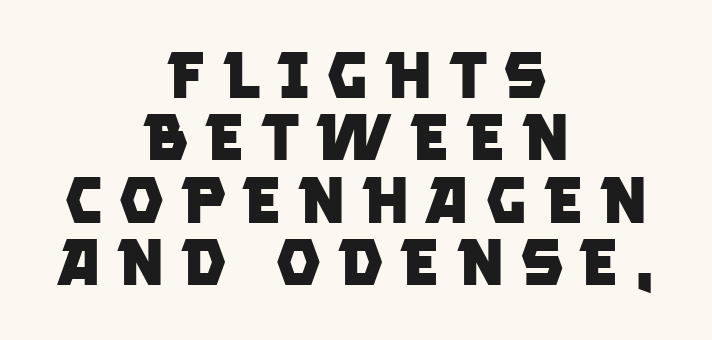
{"serif": "no", "bold": "yes", "weight": "heavy", "width": "normal", "stroke_contrast": "low", "x_height": "large", "monospaced": "no", "underline": "no", "align": "center", "line_spacing": "tight", "line_spacing_ratio": 0.96, "letter_spacing": "wide", "letter_spacing_em": 0.23, "glyph_px": 65}
